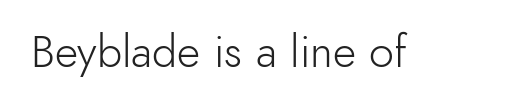
The image shows 45 px light sans-serif type, upright; set normal letter spacing, not underlined; a small x-height.
